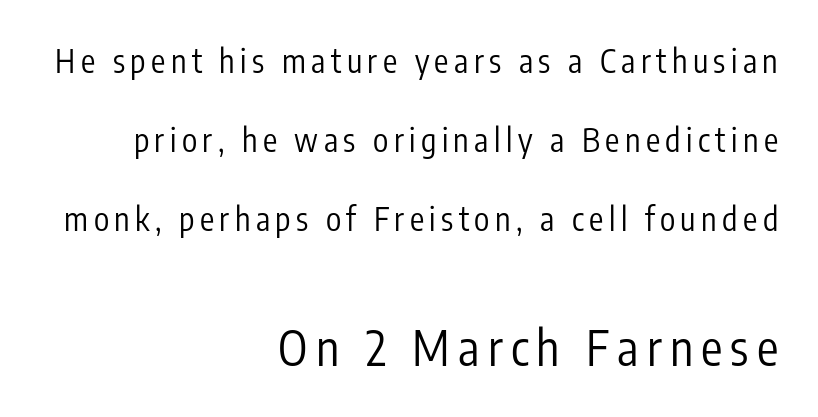
Baseline-to-baseline distance is far greater than the letter height. This rendering employs a face without finishing strokes, i.e., a sans-serif. Horizontal alignment here is rightward, an uncommon choice for prose. Larger block? The one below; the one above is distinctly smaller. The face looks like a standard text weight, possibly lighter.
